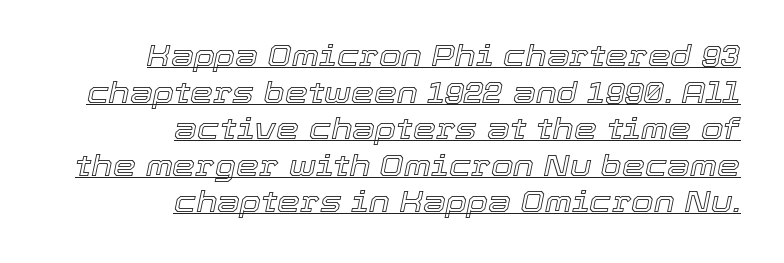
{"italic": "yes", "lean": "right", "slant_degrees": 12, "width": "normal", "x_height": "medium", "monospaced": "no", "underline": "yes", "align": "right", "line_spacing": "normal", "line_spacing_ratio": 1.26, "letter_spacing": "normal", "letter_spacing_em": 0.0, "glyph_px": 29}
